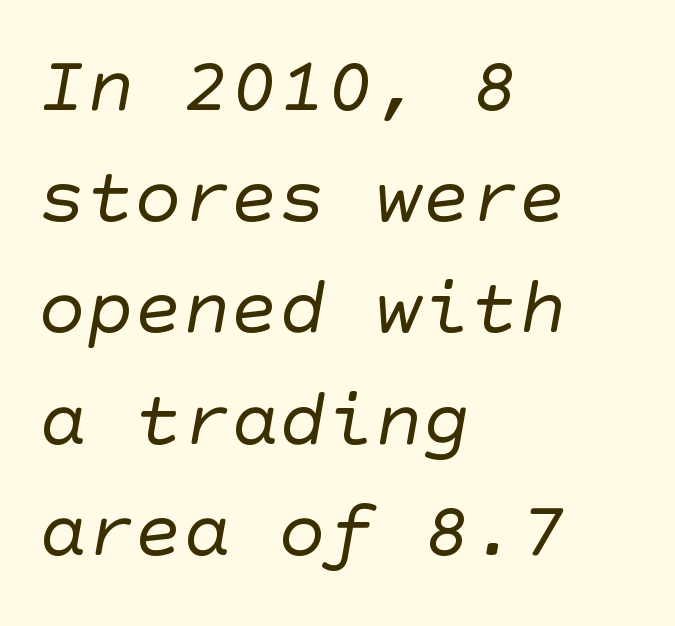
The image shows 80 px regular-weight sans-serif type; set left-aligned, normal line spacing (1.39x), normal letter spacing, not underlined; low stroke contrast and a large x-height.
